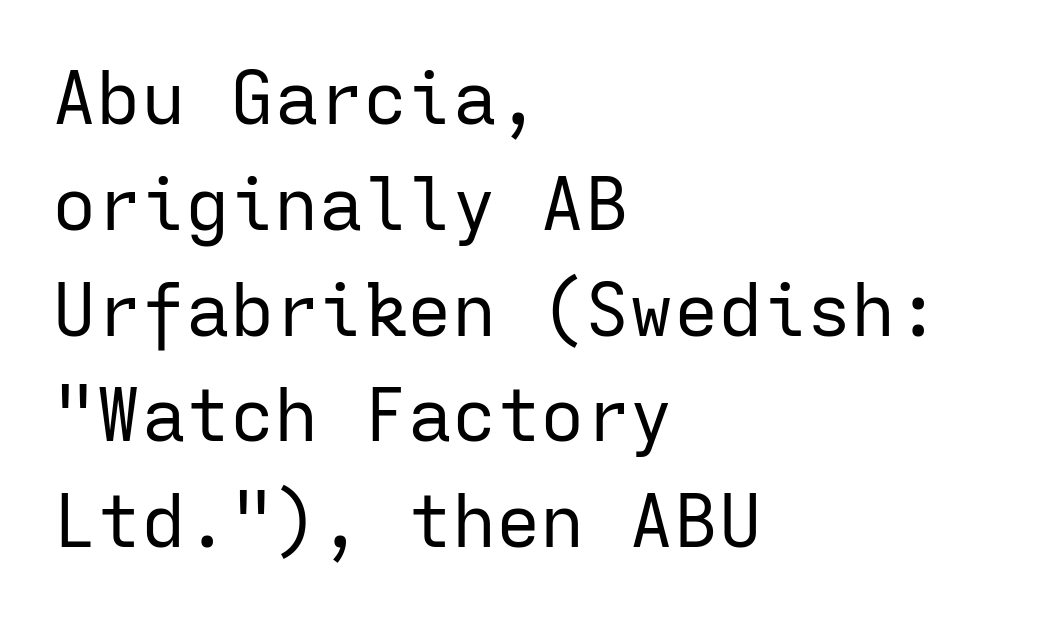
The image shows 74 px regular-weight sans-serif type, upright, monospaced; set left-aligned, normal line spacing (1.43x), normal letter spacing, not underlined; low stroke contrast and a medium x-height.
